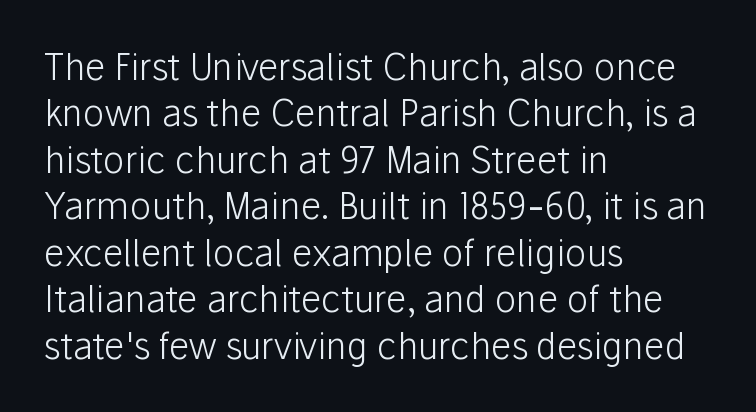
The image shows 36 px light sans-serif type, upright; set left-aligned, normal line spacing (1.29x), normal letter spacing, not underlined; low stroke contrast and a medium x-height.
